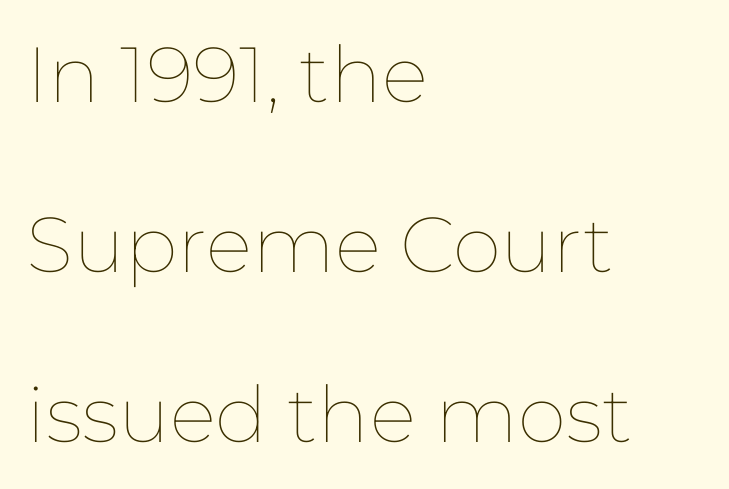
{"italic": "no", "bold": "no", "weight": "thin", "width": "normal", "stroke_contrast": "low", "x_height": "medium", "monospaced": "no", "underline": "no", "align": "left", "line_spacing": "loose", "line_spacing_ratio": 2.18, "letter_spacing": "normal", "letter_spacing_em": 0.0, "glyph_px": 78}
